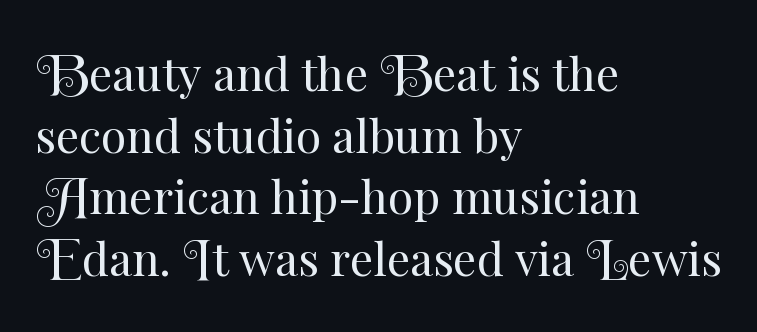
The image shows 46 px regular-weight type, upright; set left-aligned, normal line spacing (1.34x), normal letter spacing, not underlined; medium stroke contrast and a small x-height.
